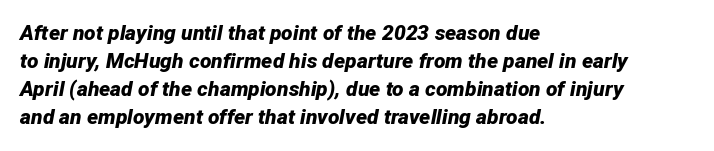
{"italic": "yes", "lean": "right", "slant_degrees": 12, "bold": "yes", "underline": "no", "align": "left", "line_spacing": "normal", "line_spacing_ratio": 1.34, "letter_spacing": "normal", "letter_spacing_em": 0.0, "glyph_px": 21}
